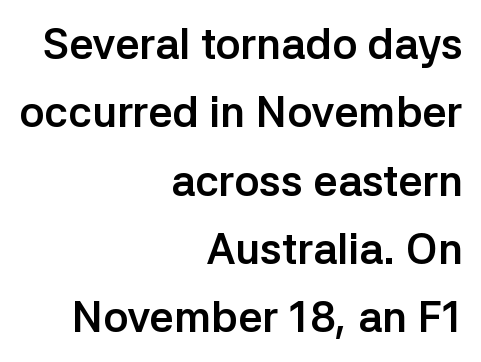
{"serif": "no", "italic": "no", "bold": "yes", "weight": "semibold", "width": "normal", "stroke_contrast": "low", "x_height": "medium", "monospaced": "no", "underline": "no", "align": "right", "line_spacing": "normal", "line_spacing_ratio": 1.59, "letter_spacing": "normal", "letter_spacing_em": 0.0, "glyph_px": 43}
